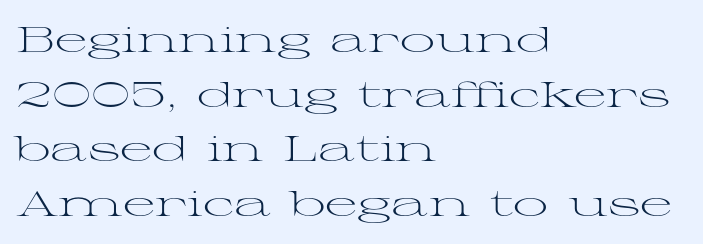
Q: Is the text bold? A: No.
Q: Is the text italic (slanted)? A: No, it is upright.
Q: Is the typeface a serif or a sans-serif typeface? A: Serif.
Q: Is the text underlined? A: No.
Q: How is the paragraph aligned? A: Left-aligned.
Q: Is the spacing between letters normal or unusually wide? A: Normal.
Q: Is the spacing between lines tight, normal or loose? A: Normal.
Q: Width (condensed, normal, or wide)? A: Wide.
Q: Stroke contrast? A: Medium.
Q: x-height? A: Medium.
Q: Monospaced? A: No.
